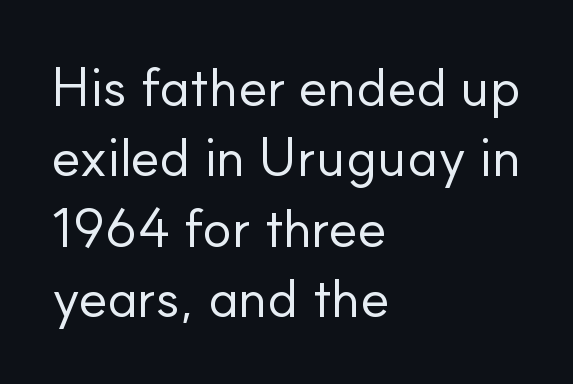
The image shows 55 px regular-weight sans-serif type, upright; set left-aligned, normal line spacing (1.28x), normal letter spacing, not underlined; low stroke contrast and a small x-height.
